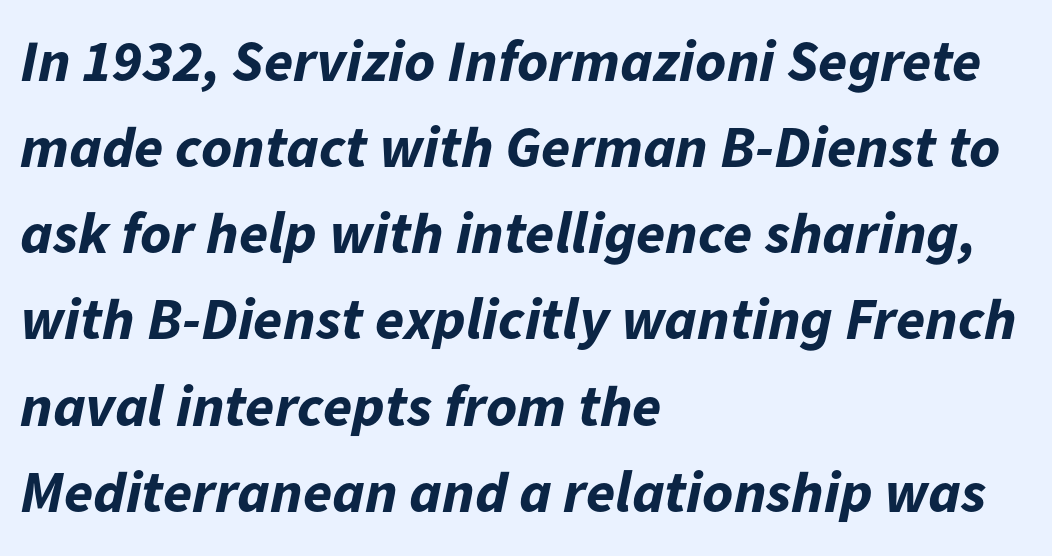
The image shows 59 px bold type, italic (leaning right); set left-aligned, normal line spacing (1.46x), normal letter spacing, not underlined; low stroke contrast and a medium x-height.
